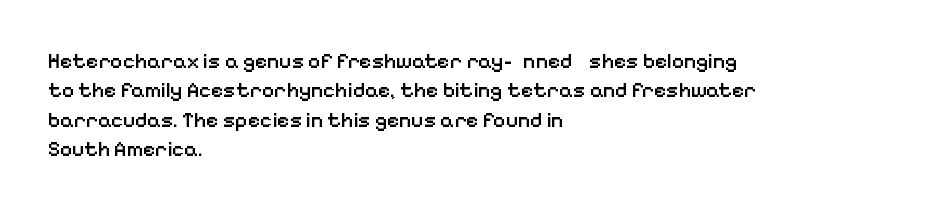
The image shows 21 px text type, upright; set left-aligned, normal line spacing (1.4x), normal letter spacing, not underlined.
